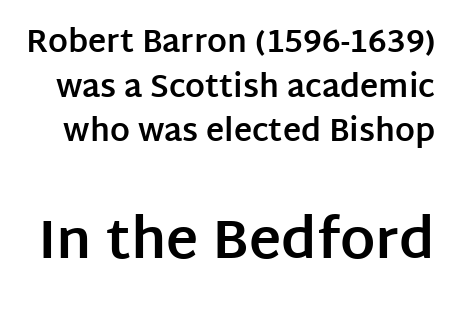
{"serif": "no", "italic": "no", "bold": "yes", "weight": "bold", "width": "normal", "stroke_contrast": "low", "x_height": "large", "monospaced": "no", "underline": "no", "line_spacing": "normal", "line_spacing_ratio": 1.44, "letter_spacing": "normal", "letter_spacing_em": 0.0, "larger_block": "second", "size_ratio": 1.77, "glyph_px": 55}
